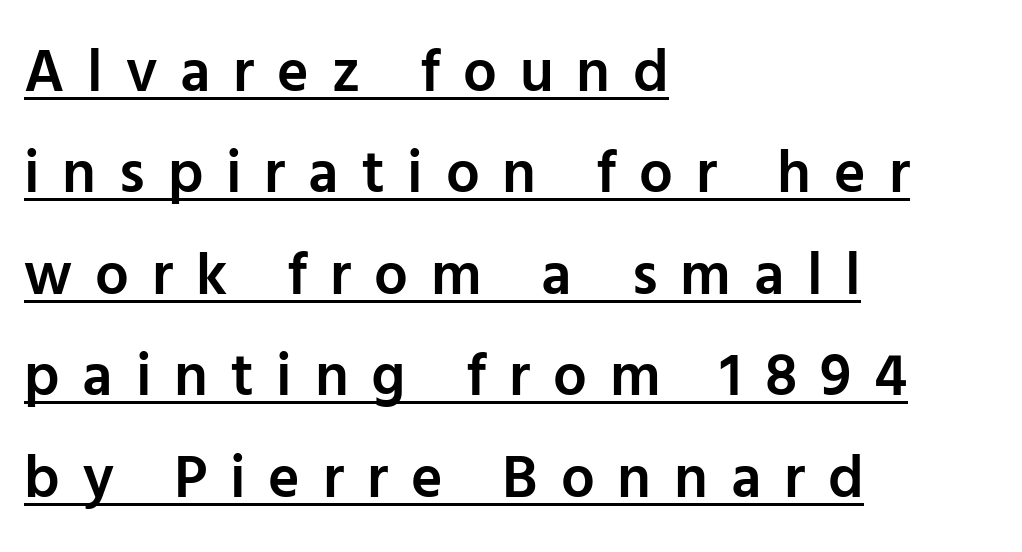
The image shows 60 px semibold sans-serif type, upright; set left-aligned, normal line spacing (1.69x), unusually wide letter spacing (+0.38 em), underlined; low stroke contrast and a medium x-height.
